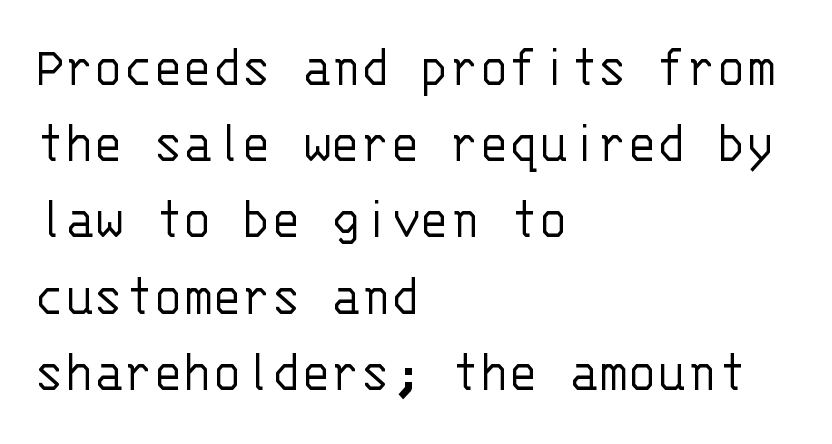
One glance says typical: line gaps are just what's usual. Here the designer chose a console-style face with uniform glyph widths. The text was rendered using a sans face with plain stroke endings. A clean baseline with only descenders dipping below it. The letters stand straight up with perfectly vertical stems. Stems here are at most as thick as an everyday book face.
